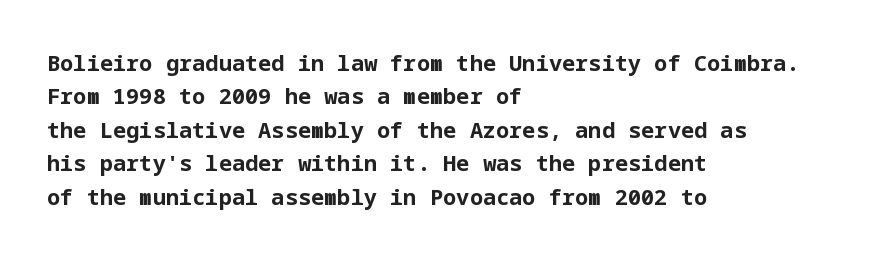
{"italic": "no", "bold": "yes", "underline": "no", "align": "left", "line_spacing": "normal", "line_spacing_ratio": 1.52, "letter_spacing": "normal", "letter_spacing_em": 0.0, "glyph_px": 22}
